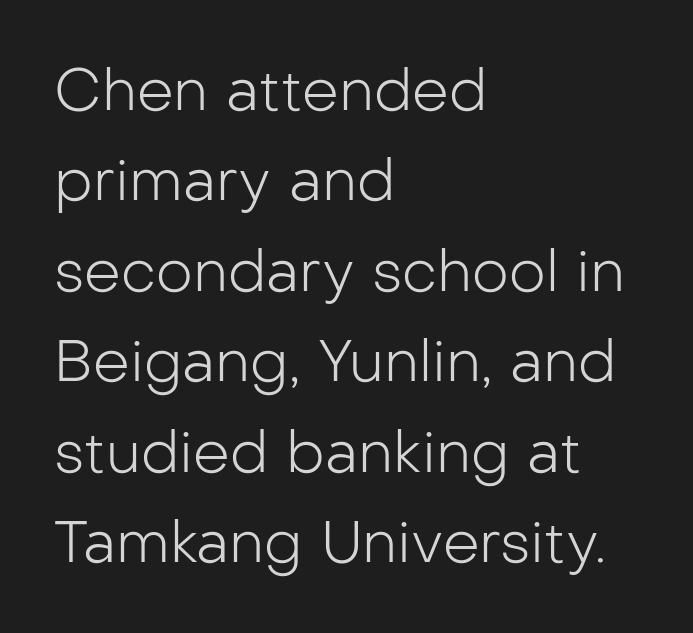
Q: Is the text bold? A: No.
Q: Is the text italic (slanted)? A: No, it is upright.
Q: Is the typeface a serif or a sans-serif typeface? A: Sans-serif.
Q: Is the text underlined? A: No.
Q: How is the paragraph aligned? A: Left-aligned.
Q: Is the spacing between letters normal or unusually wide? A: Normal.
Q: Is the spacing between lines tight, normal or loose? A: Normal.
Q: Width (condensed, normal, or wide)? A: Normal.
Q: Stroke contrast? A: Low.
Q: x-height? A: Medium.
Q: Monospaced? A: No.
